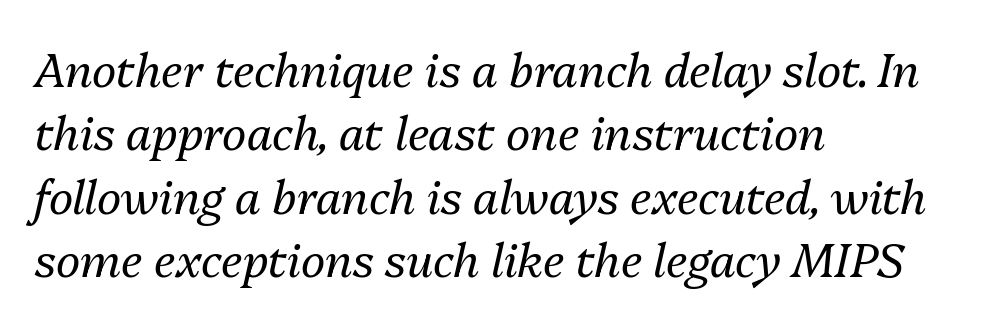
Q: Is the text bold? A: No.
Q: Is the text italic (slanted)? A: Yes, it leans right by about 13 degrees.
Q: Is the text underlined? A: No.
Q: How is the paragraph aligned? A: Left-aligned.
Q: Is the spacing between letters normal or unusually wide? A: Normal.
Q: Is the spacing between lines tight, normal or loose? A: Normal.
Q: Width (condensed, normal, or wide)? A: Normal.
Q: Stroke contrast? A: Medium.
Q: x-height? A: Medium.
Q: Monospaced? A: No.
